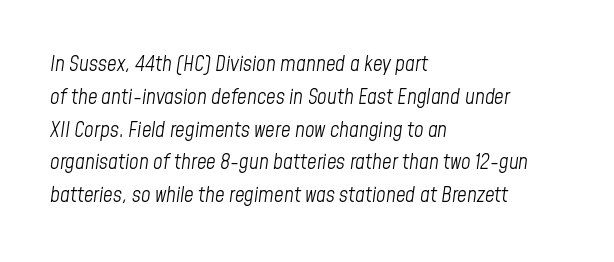
The image shows 21 px text type, italic (leaning right); set left-aligned, normal line spacing (1.56x), normal letter spacing, not underlined.
